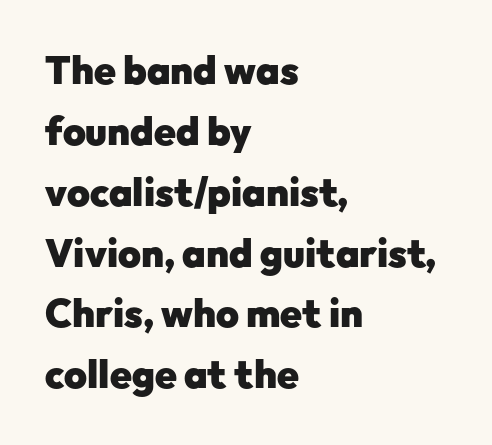
{"serif": "no", "italic": "no", "bold": "yes", "weight": "heavy", "width": "normal", "stroke_contrast": "low", "x_height": "medium", "monospaced": "no", "underline": "no", "align": "left", "line_spacing": "normal", "line_spacing_ratio": 1.56, "letter_spacing": "normal", "letter_spacing_em": 0.0, "glyph_px": 39}
